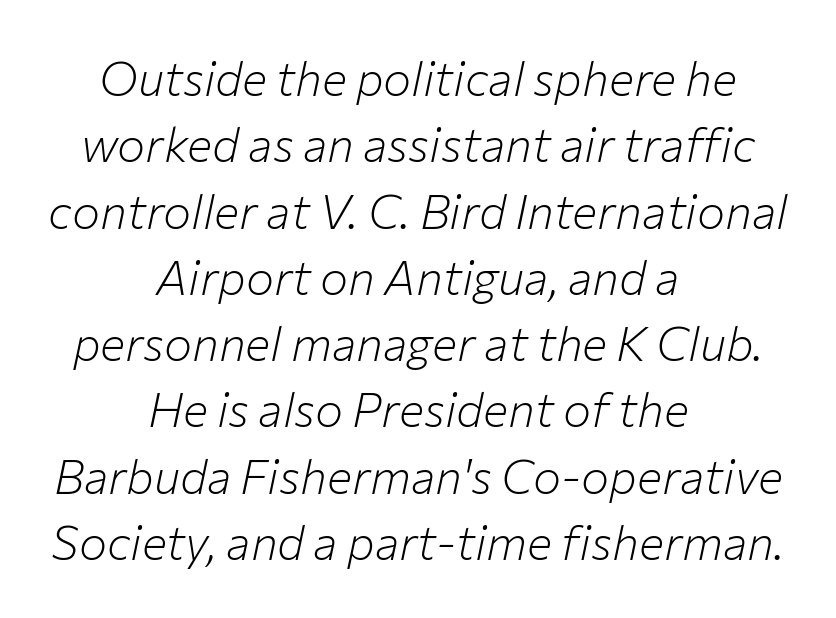
The image shows 47 px light type, italic (leaning right); set centered, normal line spacing (1.41x), normal letter spacing, not underlined; low stroke contrast and a medium x-height.
